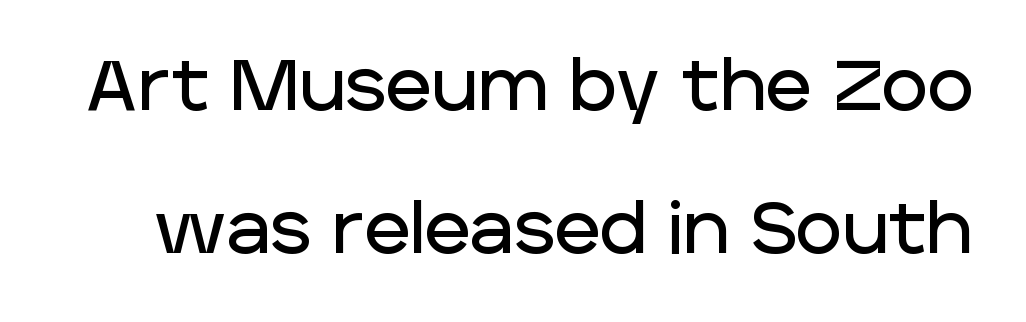
{"serif": "no", "italic": "no", "width": "normal", "stroke_contrast": "low", "x_height": "large", "monospaced": "no", "underline": "no", "line_spacing": "loose", "line_spacing_ratio": 2.02, "letter_spacing": "normal", "letter_spacing_em": 0.0, "glyph_px": 71}
